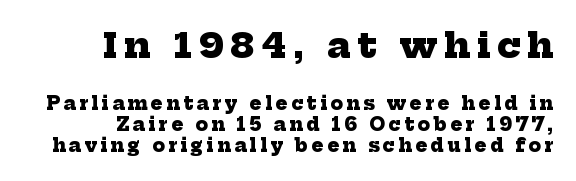
The image shows 35 px heavy serif type; set right-aligned, line spacing 1.17x, not underlined; the first (top) block is 1.94x larger; low stroke contrast and a medium x-height.
